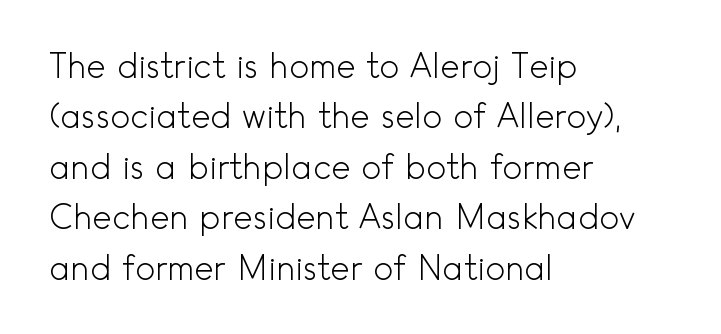
Leftover space on each line is placed entirely after the last word. The face used here is proportionally spaced, like ordinary book or web type. You can tell from the bare stems that sans-serif type was used. The glyphs are unaccompanied by any horizontal stroke below them. The letterforms sit shoulder to shoulder at normal distance.
